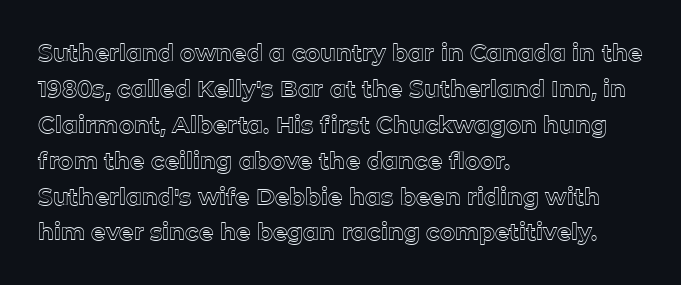
{"italic": "no", "underline": "no", "align": "left", "line_spacing": "normal", "line_spacing_ratio": 1.56, "letter_spacing": "normal", "letter_spacing_em": 0.0, "glyph_px": 23}
